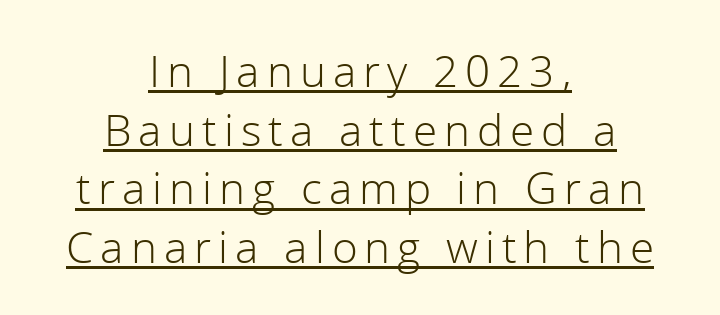
The image shows 44 px light sans-serif type, upright; set centered, normal line spacing (1.33x), underlined; a medium x-height.
